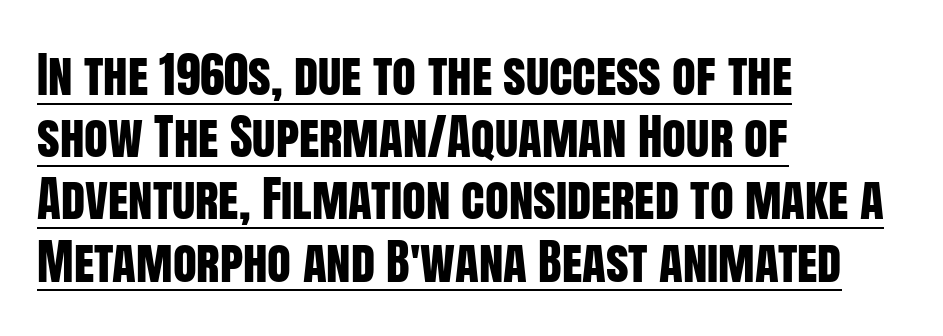
{"serif": "no", "italic": "no", "width": "condensed", "stroke_contrast": "low", "x_height": "large", "monospaced": "no", "underline": "yes", "align": "left", "line_spacing": "normal", "line_spacing_ratio": 1.27, "letter_spacing": "normal", "letter_spacing_em": 0.0, "glyph_px": 49}
